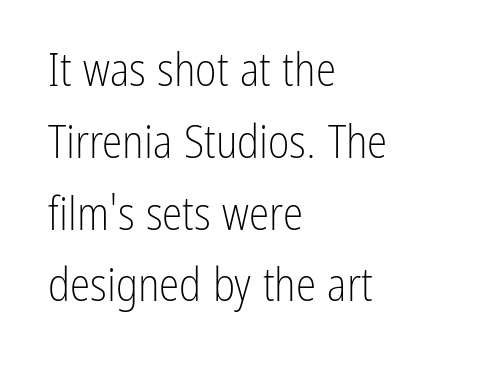
The image shows 46 px light, condensed sans-serif type, upright; set left-aligned, normal line spacing (1.56x), normal letter spacing, not underlined; low stroke contrast and a medium x-height.
